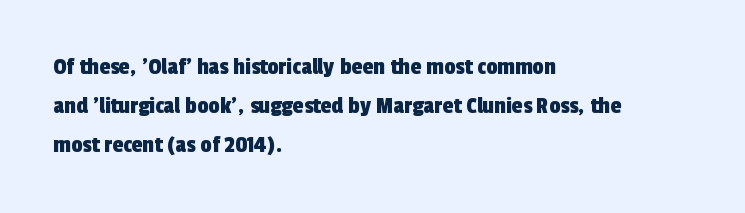
The image shows 25 px text type; set left-aligned, normal line spacing (1.57x), normal letter spacing, not underlined.
